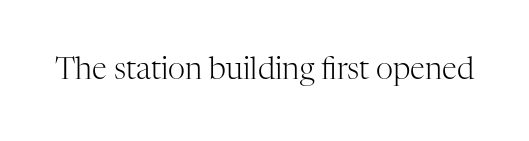
Letters have the restrained weight of plain body copy at most. What kind of face is this? One with serifs. The gap between lines stays unmarked. When letters stand straight like this, we call the style roman or upright.
